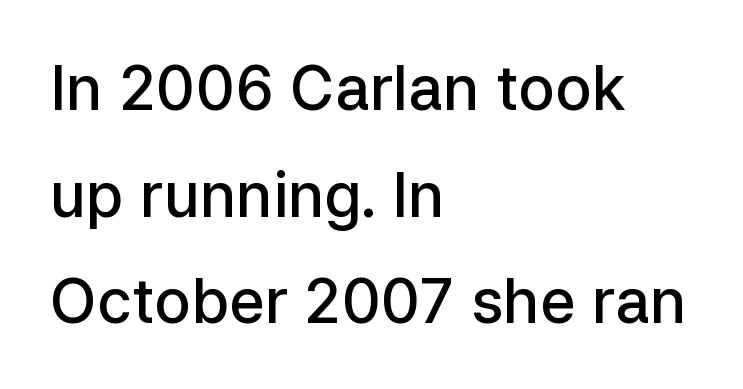
The image shows 61 px semibold sans-serif type, upright; set left-aligned, line spacing 1.75x, normal letter spacing, not underlined; low stroke contrast and a medium x-height.
